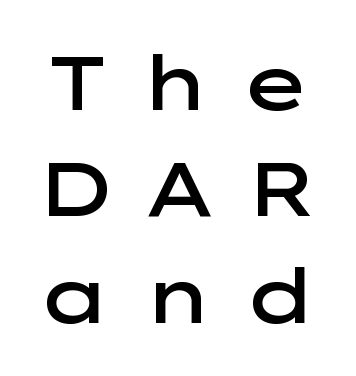
The image shows 76 px semibold, wide sans-serif type, upright; set normal line spacing (1.4x), unusually wide letter spacing (+0.35 em), not underlined; low stroke contrast and a medium x-height.
